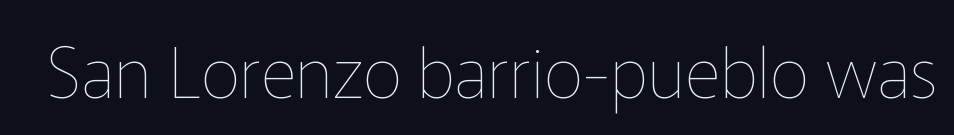
Look at the tracking — it's just the regular setting, nothing added. The letters advance in unequal steps, a hallmark of proportional type. Any mark beneath the type? The region is blank. This is not heavy type; no bold has been used. The lettering stays uniformly vertical, giving the passage a roman look.
